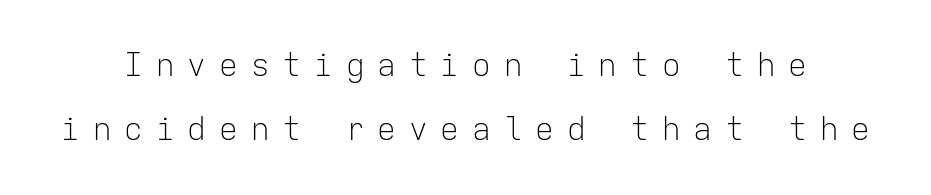
The image shows 31 px light sans-serif type, upright, monospaced; set loose line spacing (2.05x), unusually wide letter spacing (+0.42 em), not underlined; low stroke contrast and a medium x-height.
